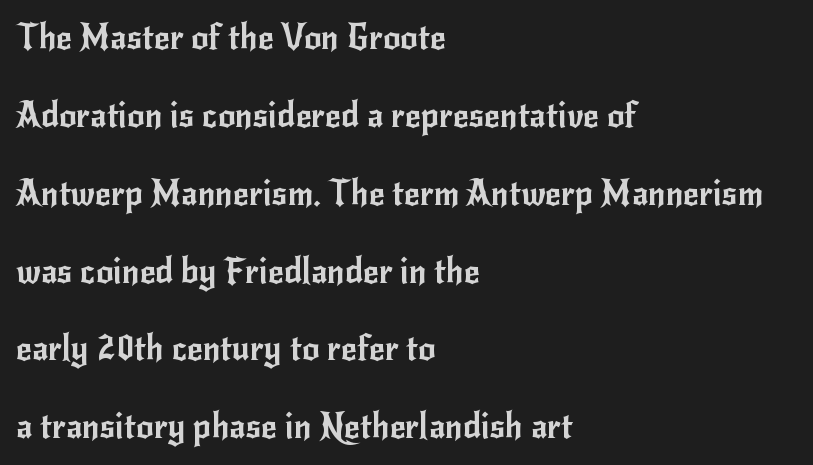
The lettering stays uniformly vertical, giving the passage a roman look. A typesetter would call this zero additional tracking. Notice the wide empty band between every row — that's loose leading. The zone under the glyphs is completely vacant. A typesetter would label this face a sans. Each letter keeps its own natural width here, so spacing adapts to shape.
